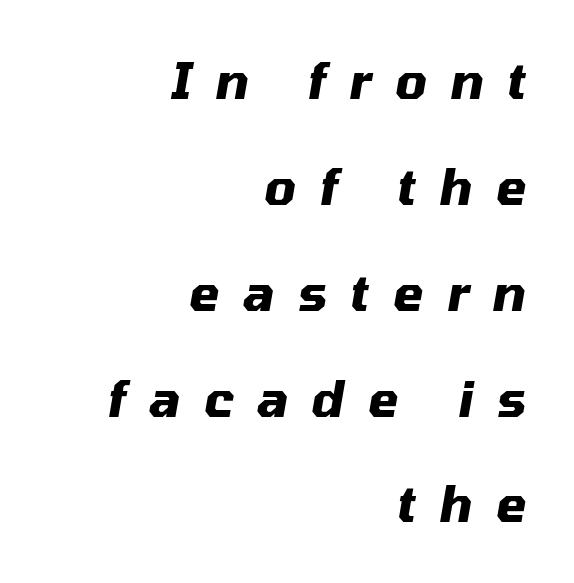
Q: Is the text bold? A: Yes.
Q: Is the text italic (slanted)? A: Yes, it leans right by about 10 degrees.
Q: Is the text underlined? A: No.
Q: How is the paragraph aligned? A: Right-aligned.
Q: Is the spacing between letters normal or unusually wide? A: Unusually wide.
Q: Is the spacing between lines tight, normal or loose? A: Loose.
Q: Width (condensed, normal, or wide)? A: Normal.
Q: Stroke contrast? A: Medium.
Q: x-height? A: Medium.
Q: Monospaced? A: No.
